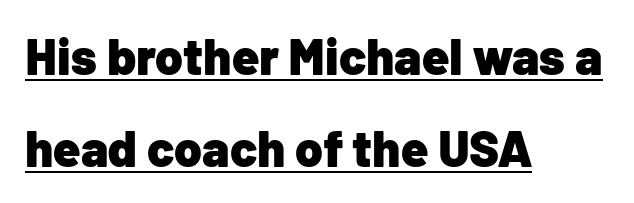
The image shows 50 px heavy sans-serif type, upright; set left-aligned, line spacing 1.85x, normal letter spacing, underlined; low stroke contrast and a medium x-height.
